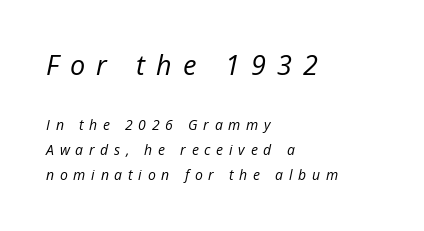
{"italic": "yes", "lean": "right", "slant_degrees": 12, "bold": "no", "underline": "no", "align": "left", "line_spacing_ratio": 1.77, "letter_spacing": "wide", "letter_spacing_em": 0.41, "larger_block": "first", "size_ratio": 1.93, "glyph_px": 27}
